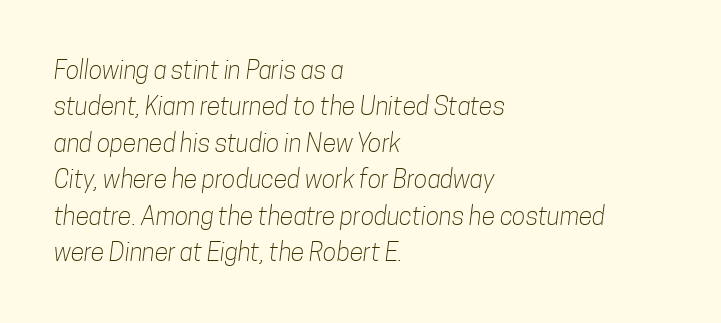
The image shows 25 px text type; set left-aligned, normal line spacing (1.46x), normal letter spacing, not underlined.
